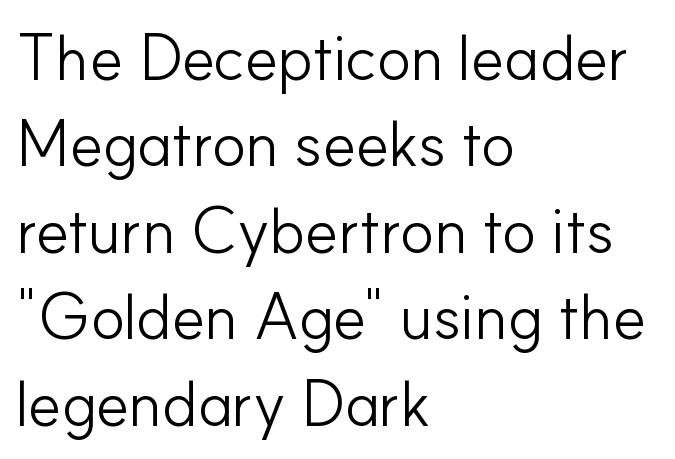
The image shows 64 px light sans-serif type, upright; set left-aligned, normal line spacing (1.35x), normal letter spacing, not underlined; low stroke contrast and a small x-height.
